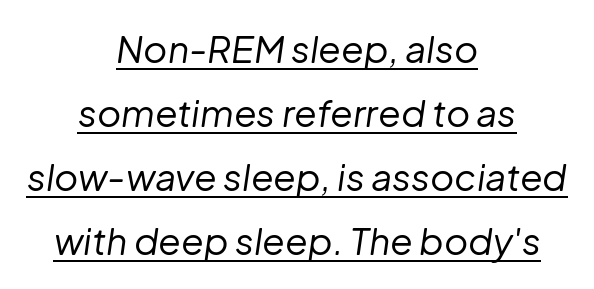
{"italic": "yes", "lean": "right", "slant_degrees": 8, "bold": "no", "weight": "regular", "width": "normal", "stroke_contrast": "low", "x_height": "medium", "monospaced": "no", "underline": "yes", "align": "center", "line_spacing_ratio": 1.73, "letter_spacing": "normal", "letter_spacing_em": 0.0, "glyph_px": 37}
